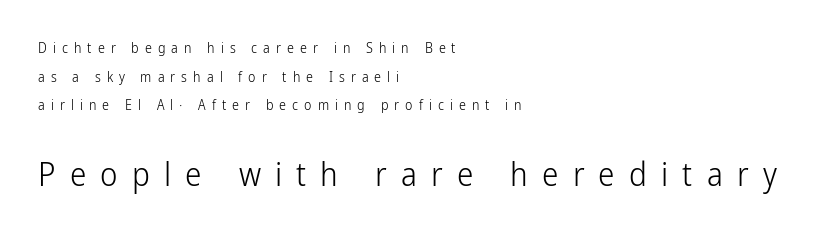
{"serif": "no", "italic": "no", "bold": "no", "weight": "light", "width": "condensed", "stroke_contrast": "low", "x_height": "medium", "monospaced": "no", "underline": "no", "align": "left", "line_spacing": "loose", "line_spacing_ratio": 2.05, "letter_spacing": "wide", "letter_spacing_em": 0.43, "larger_block": "second", "size_ratio": 2.36, "glyph_px": 33}
